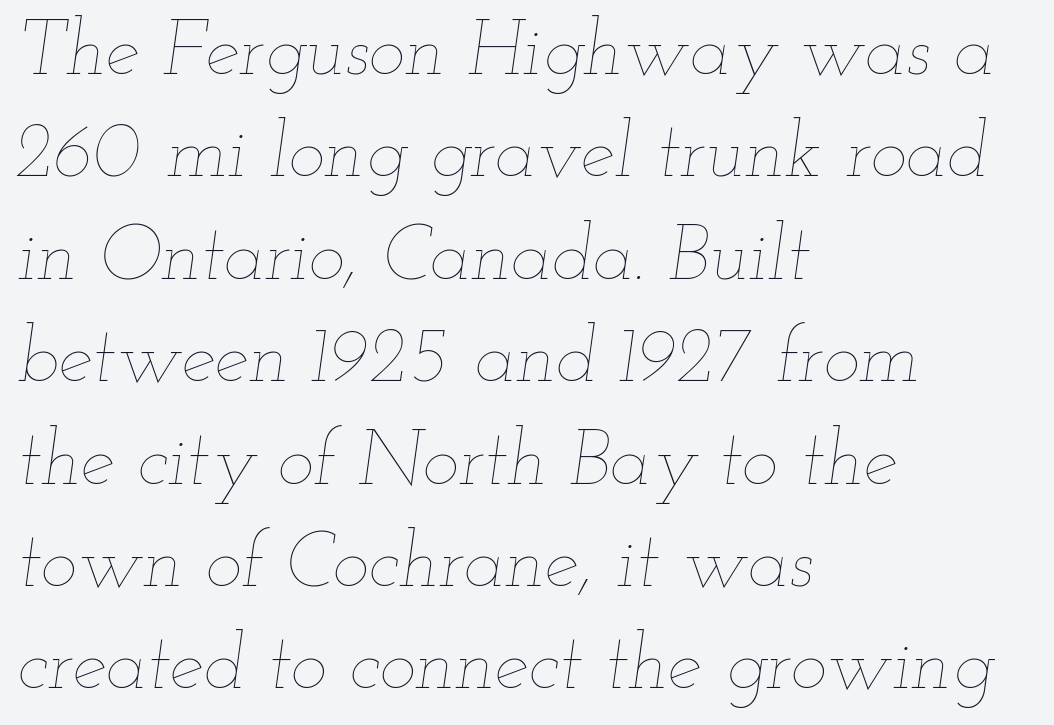
The image shows 77 px thin, wide type, italic (leaning right); set left-aligned, normal line spacing (1.33x), normal letter spacing, not underlined; low stroke contrast and a small x-height.
